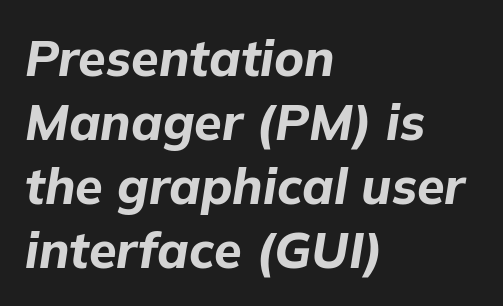
Visually the block forms a straight wall on the left and a jagged coastline on the right. The zone under the glyphs is completely vacant. Weight: bold. Spacing verdict: proportional, widths tailored to each character.
